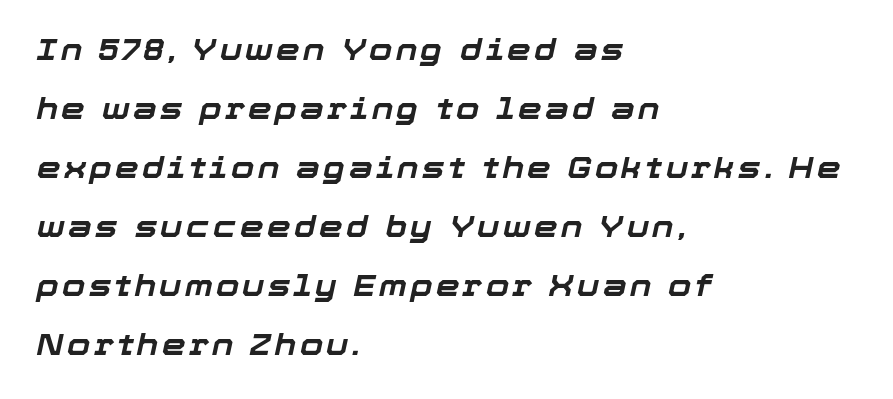
The image shows 30 px bold type, italic (leaning right); set left-aligned, loose line spacing (1.97x), not underlined; low stroke contrast and a medium x-height.
